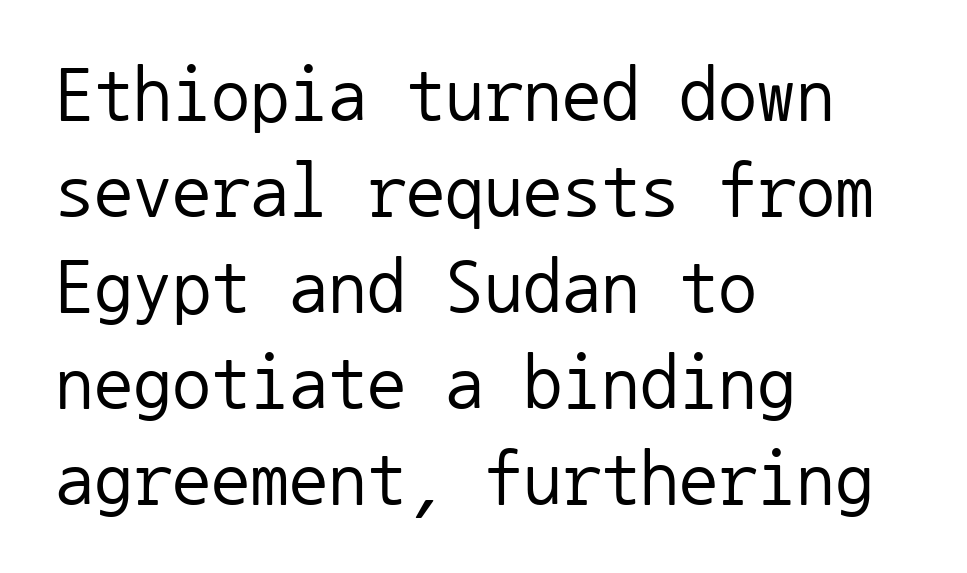
Q: Is the text bold? A: No.
Q: Is the text italic (slanted)? A: No, it is upright.
Q: Is the typeface a serif or a sans-serif typeface? A: Sans-serif.
Q: Is the text underlined? A: No.
Q: How is the paragraph aligned? A: Left-aligned.
Q: Is the spacing between letters normal or unusually wide? A: Normal.
Q: Width (condensed, normal, or wide)? A: Normal.
Q: Stroke contrast? A: Low.
Q: x-height? A: Medium.
Q: Monospaced? A: Yes.
